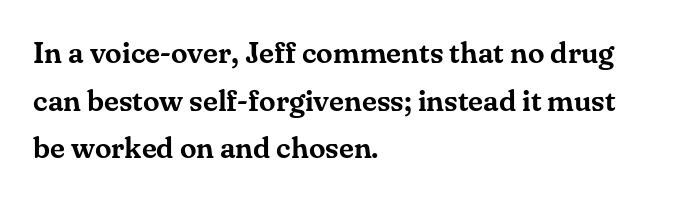
{"serif": "yes", "italic": "no", "width": "normal", "stroke_contrast": "medium", "x_height": "small", "monospaced": "no", "underline": "no", "align": "left", "line_spacing": "normal", "line_spacing_ratio": 1.59, "letter_spacing": "normal", "letter_spacing_em": 0.0, "glyph_px": 30}
